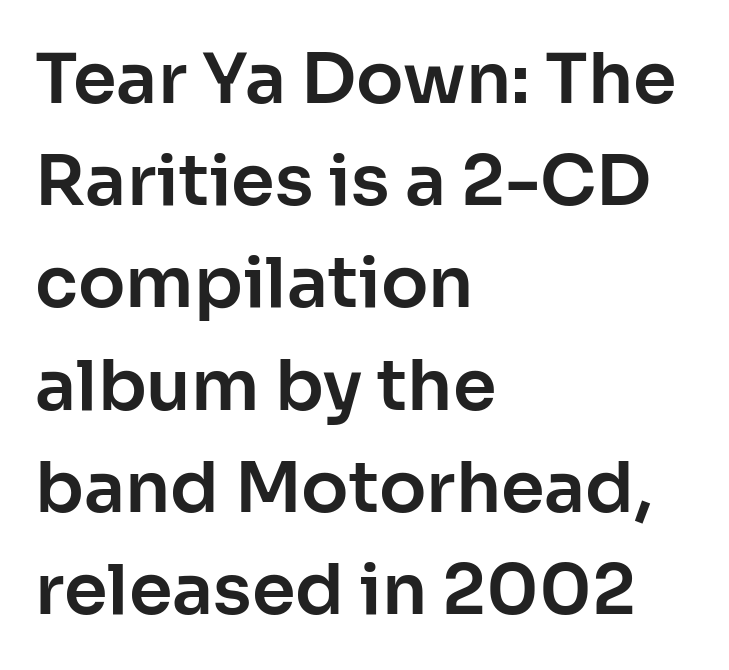
Q: Is the text italic (slanted)? A: No, it is upright.
Q: Is the typeface a serif or a sans-serif typeface? A: Sans-serif.
Q: Is the text underlined? A: No.
Q: How is the paragraph aligned? A: Left-aligned.
Q: Is the spacing between letters normal or unusually wide? A: Normal.
Q: Is the spacing between lines tight, normal or loose? A: Normal.
Q: Width (condensed, normal, or wide)? A: Normal.
Q: Stroke contrast? A: Low.
Q: x-height? A: Medium.
Q: Monospaced? A: No.
